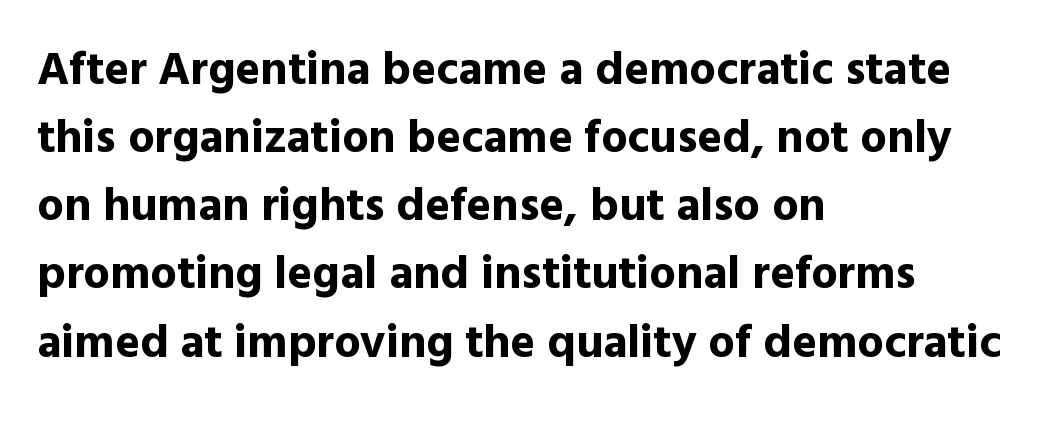
Q: Is the text bold? A: Yes.
Q: Is the text italic (slanted)? A: No, it is upright.
Q: Is the typeface a serif or a sans-serif typeface? A: Sans-serif.
Q: Is the text underlined? A: No.
Q: How is the paragraph aligned? A: Left-aligned.
Q: Is the spacing between letters normal or unusually wide? A: Normal.
Q: Is the spacing between lines tight, normal or loose? A: Normal.
Q: Width (condensed, normal, or wide)? A: Normal.
Q: x-height? A: Medium.
Q: Monospaced? A: No.
